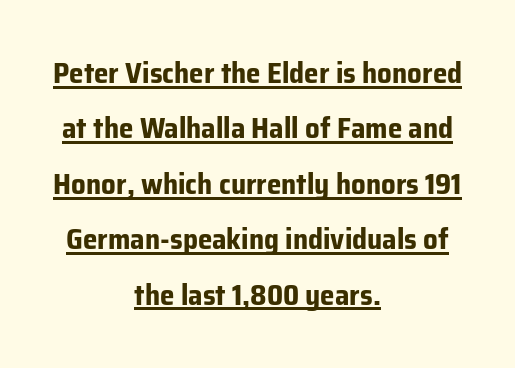
The image shows 29 px bold sans-serif type, upright; set centered, loose line spacing (1.91x), normal letter spacing, underlined; low stroke contrast and a medium x-height.
